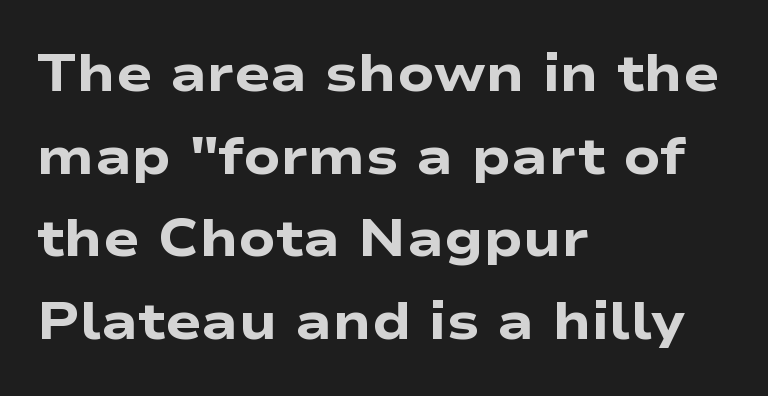
Q: Is the text bold? A: Yes.
Q: Is the text italic (slanted)? A: No, it is upright.
Q: Is the typeface a serif or a sans-serif typeface? A: Sans-serif.
Q: Is the text underlined? A: No.
Q: How is the paragraph aligned? A: Left-aligned.
Q: Is the spacing between letters normal or unusually wide? A: Normal.
Q: Is the spacing between lines tight, normal or loose? A: Normal.
Q: Width (condensed, normal, or wide)? A: Wide.
Q: Stroke contrast? A: Low.
Q: x-height? A: Medium.
Q: Monospaced? A: No.
